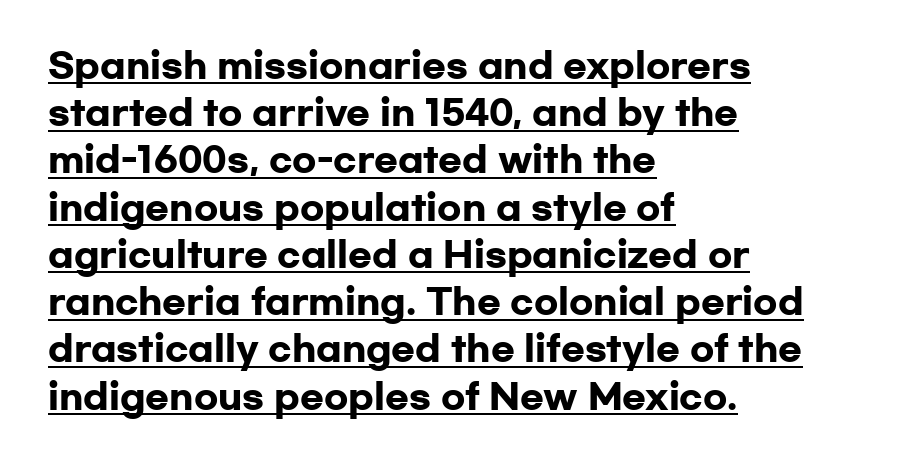
A classic flush-left, rag-right setting is used for this passage. The rendering keeps characters at their native spacing. Quick note: underline on. Honestly, the row spacing looks completely unremarkable. The axis of the letterforms is exactly vertical. Students, this is bold: see how much ink each stroke carries.
